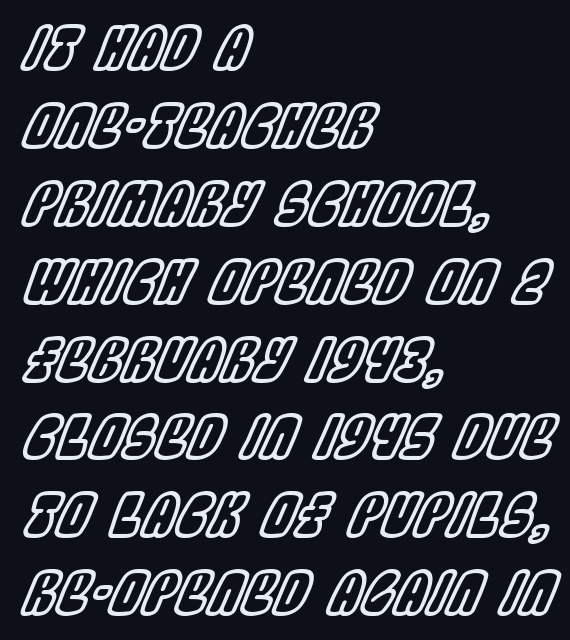
Q: Is the text italic (slanted)? A: Yes, it leans right by about 22 degrees.
Q: Is the text underlined? A: No.
Q: How is the paragraph aligned? A: Left-aligned.
Q: Is the spacing between letters normal or unusually wide? A: Normal.
Q: Is the spacing between lines tight, normal or loose? A: Normal.
Q: Width (condensed, normal, or wide)? A: Condensed.
Q: x-height? A: Large.
Q: Monospaced? A: No.
